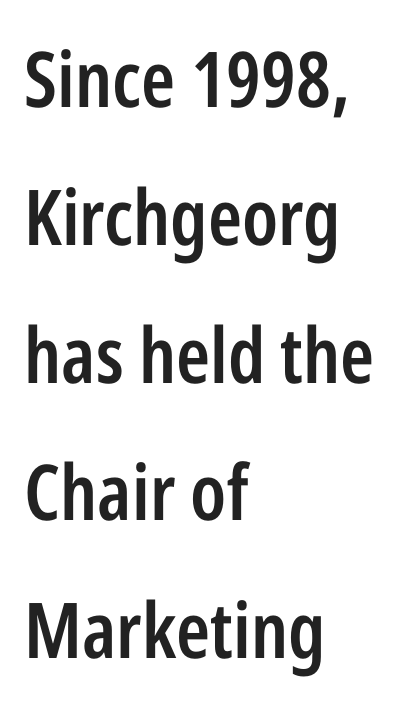
Nothing sits at the stroke ends, so this counts as sans-serif. Plain, unruled lines of type. A typesetter would call this zero additional tracking. The rag falls on the right side of this text block.
